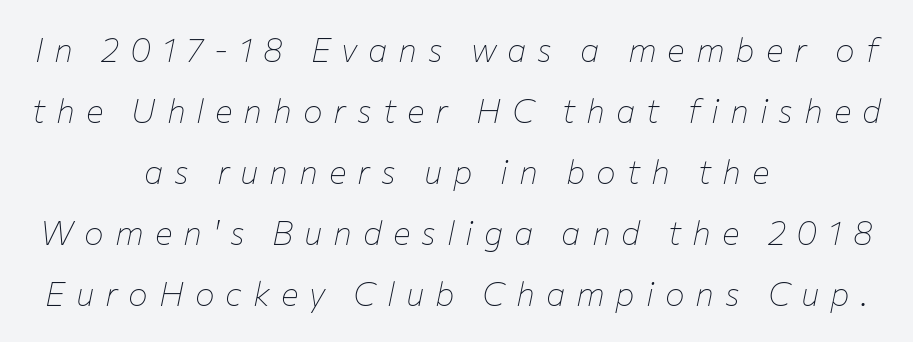
The image shows 33 px thin type, italic (leaning right); set centered, line spacing 1.85x, unusually wide letter spacing (+0.33 em), not underlined; low stroke contrast and a medium x-height.
